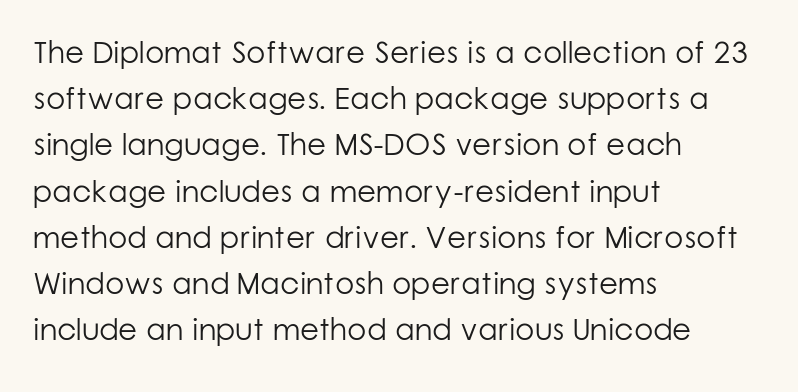
Q: Is the text bold? A: No.
Q: Is the text italic (slanted)? A: No, it is upright.
Q: Is the typeface a serif or a sans-serif typeface? A: Sans-serif.
Q: Is the text underlined? A: No.
Q: How is the paragraph aligned? A: Left-aligned.
Q: Is the spacing between letters normal or unusually wide? A: Normal.
Q: Is the spacing between lines tight, normal or loose? A: Normal.
Q: Width (condensed, normal, or wide)? A: Normal.
Q: Stroke contrast? A: Low.
Q: x-height? A: Medium.
Q: Monospaced? A: No.
